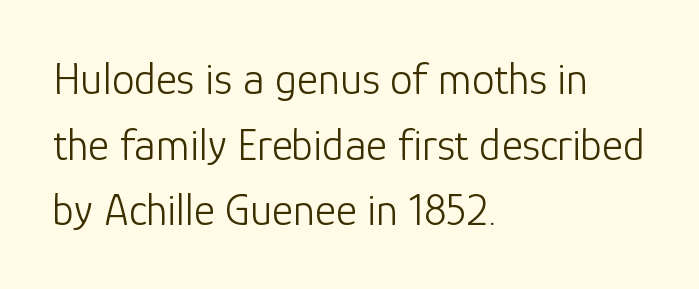
Compared with typical paragraphs, the rows here are spaced about the same. This sample has the flowing, uneven cadence of proportional lettering. The typeface has the unassuming heft of standard copy or less. Serif or sans? Sans — the stroke terminals are bare. Any mark beneath the type? The region is blank. Layout note: lines flush left.
